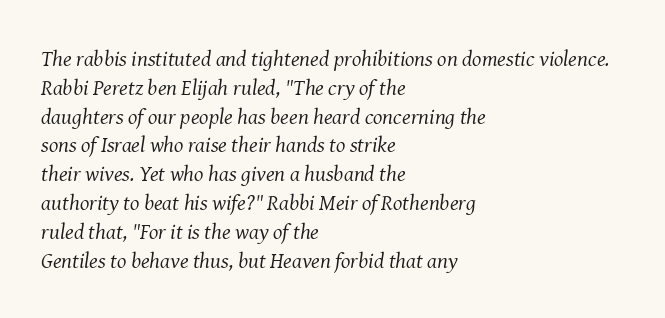
The face used here is rendered with its standard letterfit. This sample keeps an unexceptional amount of space between lines. All the whitespace from short lines collects on the right. The typeface has the unassuming heft of standard copy or less.
